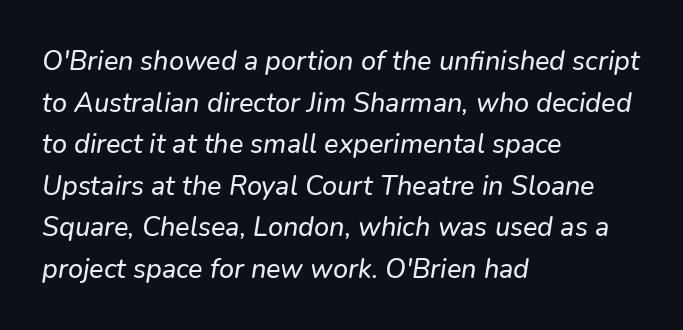
The passage shown leans; its letterforms are oblique. You could call the tracking neutral — neither tight nor loose. Descender tails drop into unmarked territory. These lines sit exactly where default settings would place them.
